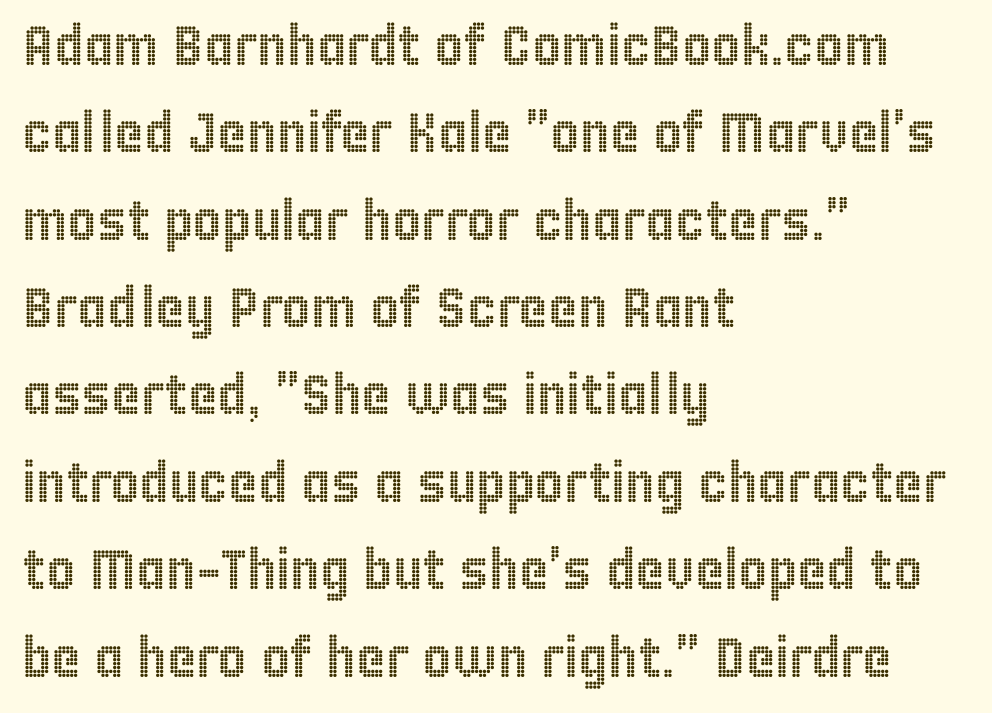
Q: Is the text italic (slanted)? A: No, it is upright.
Q: Is the text underlined? A: No.
Q: How is the paragraph aligned? A: Left-aligned.
Q: Is the spacing between letters normal or unusually wide? A: Normal.
Q: Is the spacing between lines tight, normal or loose? A: Normal.
Q: Width (condensed, normal, or wide)? A: Condensed.
Q: x-height? A: Large.
Q: Monospaced? A: No.
